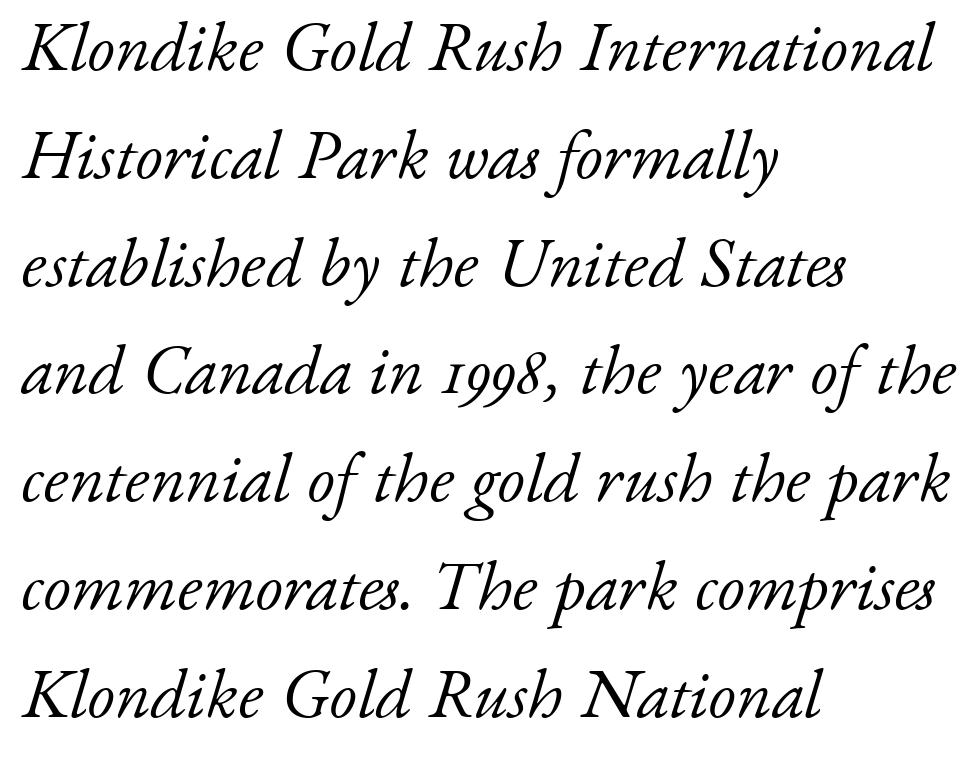
Observe the lean: these are italic letterforms. Reading down the block, your eye returns to a fixed left position each line. Look at the tracking — it's just the regular setting, nothing added. The passage shown is typed in a proportional face where columns would drift.
